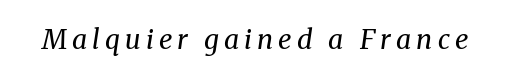
{"italic": "yes", "lean": "right", "slant_degrees": 8, "bold": "no", "underline": "no", "glyph_px": 27}
